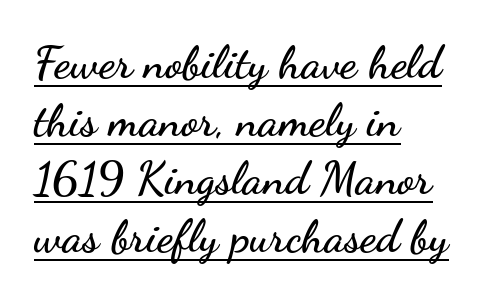
{"serif": "no", "width": "wide", "stroke_contrast": "low", "x_height": "small", "monospaced": "no", "underline": "yes", "align": "left", "line_spacing": "normal", "line_spacing_ratio": 1.26, "letter_spacing": "normal", "letter_spacing_em": 0.0, "glyph_px": 46}
